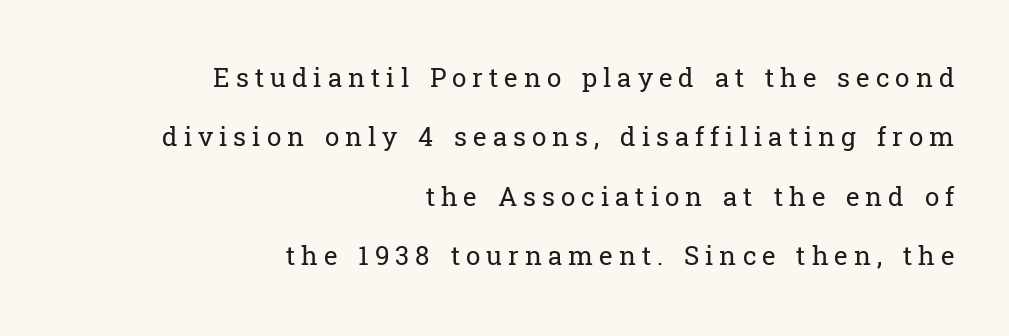
{"italic": "no", "bold": "no", "underline": "no", "align": "right", "line_spacing": "loose", "line_spacing_ratio": 2.28, "letter_spacing": "wide", "letter_spacing_em": 0.23, "glyph_px": 26}
